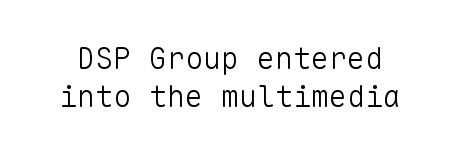
The image shows 30 px light sans-serif type, upright, monospaced; set normal line spacing (1.27x), normal letter spacing, not underlined; low stroke contrast and a medium x-height.
